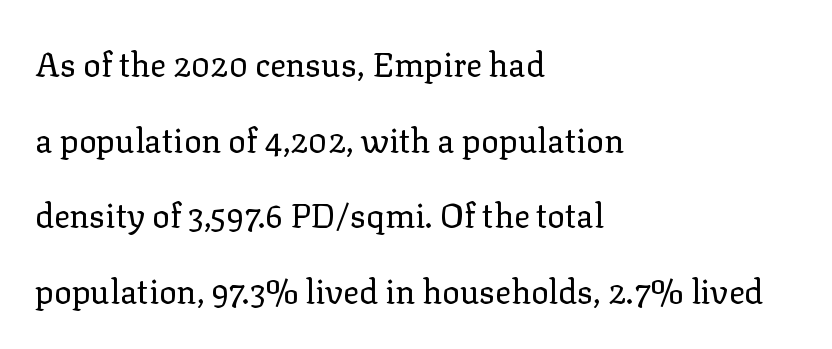
Q: Is the text bold? A: No.
Q: Is the text italic (slanted)? A: No, it is upright.
Q: Is the typeface a serif or a sans-serif typeface? A: Serif.
Q: Is the text underlined? A: No.
Q: How is the paragraph aligned? A: Left-aligned.
Q: Is the spacing between letters normal or unusually wide? A: Normal.
Q: Is the spacing between lines tight, normal or loose? A: Loose.
Q: Width (condensed, normal, or wide)? A: Normal.
Q: Stroke contrast? A: Low.
Q: x-height? A: Medium.
Q: Monospaced? A: No.
